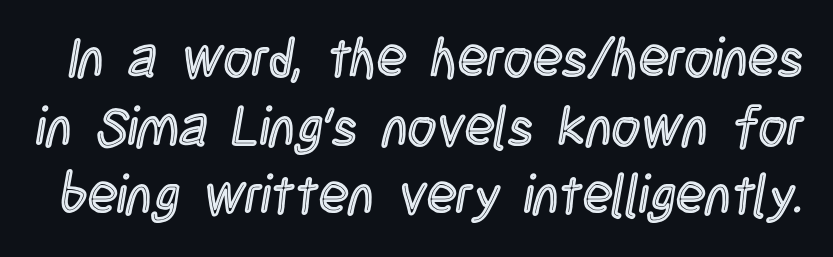
The image shows 55 px condensed type; set normal line spacing (1.25x), normal letter spacing, not underlined; a large x-height.
